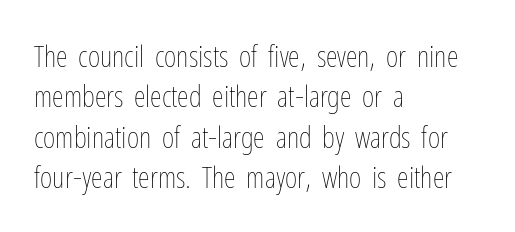
Descenders hang freely into open space. The rendering keeps characters at their native spacing. Where is the straight margin? On the left. The vertical gap from one line to the next is medium. On a weight scale, this lands at 450 or below.
